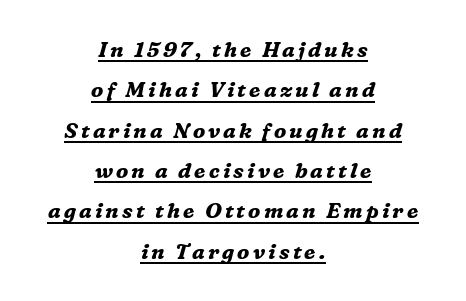
The specimen reads as italic at a glance. This block would shrink considerably if given ordinary leading; it's expanded now. The paragraph shown floats in the horizontal middle. You can see a thin bar hugging the bottom of the glyphs. Typesetter's note: full bold, strokes at maximum text heaviness.
